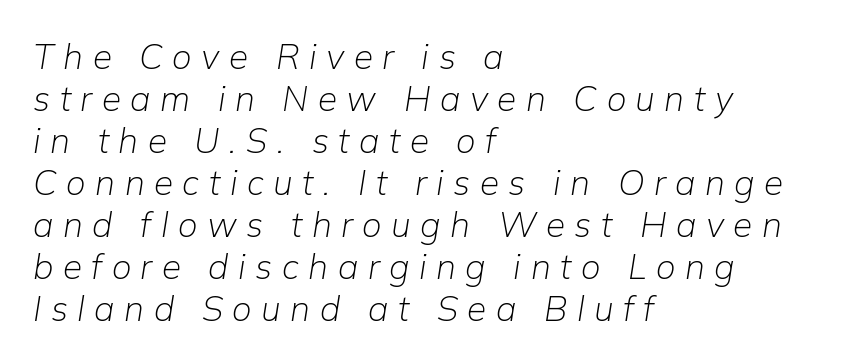
{"italic": "yes", "lean": "right", "slant_degrees": 9, "bold": "no", "weight": "light", "width": "normal", "stroke_contrast": "low", "x_height": "medium", "monospaced": "no", "underline": "no", "align": "left", "line_spacing_ratio": 1.2, "letter_spacing": "wide", "letter_spacing_em": 0.27, "glyph_px": 35}
